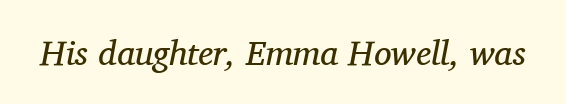
Each word holds together tightly as a unit, with standard inter-letter gaps. The passage shown is not underscored anywhere. The characters display serif detailing at their extremities. These lines are rendered in a variable-pitch font.
